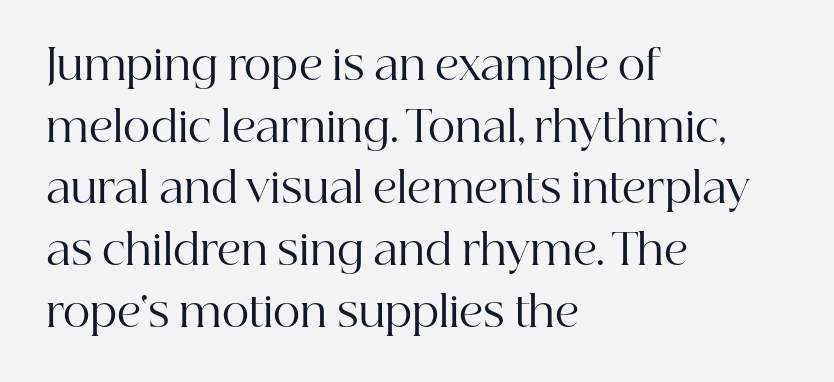
{"serif": "yes", "italic": "no", "bold": "no", "weight": "regular", "width": "normal", "stroke_contrast": "high", "x_height": "medium", "monospaced": "no", "underline": "no", "align": "left", "line_spacing": "normal", "line_spacing_ratio": 1.47, "letter_spacing": "normal", "letter_spacing_em": 0.0, "glyph_px": 42}
